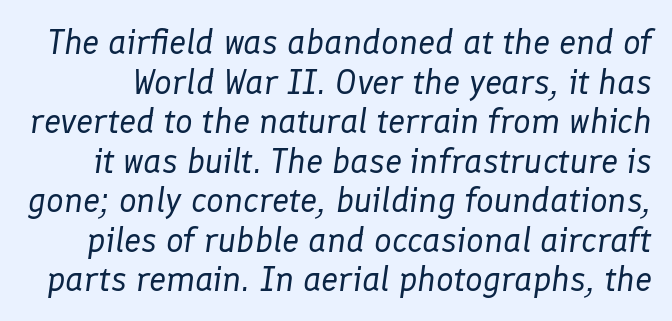
Q: Is the text bold? A: No.
Q: Is the text italic (slanted)? A: Yes, it leans right by about 8 degrees.
Q: Is the text underlined? A: No.
Q: Is the spacing between letters normal or unusually wide? A: Normal.
Q: Is the spacing between lines tight, normal or loose? A: Tight.
Q: Width (condensed, normal, or wide)? A: Normal.
Q: Stroke contrast? A: Low.
Q: x-height? A: Medium.
Q: Monospaced? A: No.
